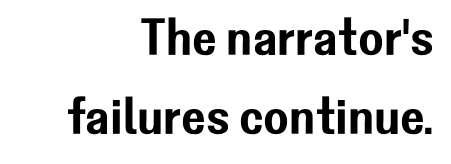
Q: Is the text italic (slanted)? A: No, it is upright.
Q: Is the typeface a serif or a sans-serif typeface? A: Sans-serif.
Q: Is the text underlined? A: No.
Q: How is the paragraph aligned? A: Right-aligned.
Q: Is the spacing between letters normal or unusually wide? A: Normal.
Q: Is the spacing between lines tight, normal or loose? A: Normal.
Q: Width (condensed, normal, or wide)? A: Normal.
Q: Stroke contrast? A: Low.
Q: x-height? A: Medium.
Q: Monospaced? A: No.
